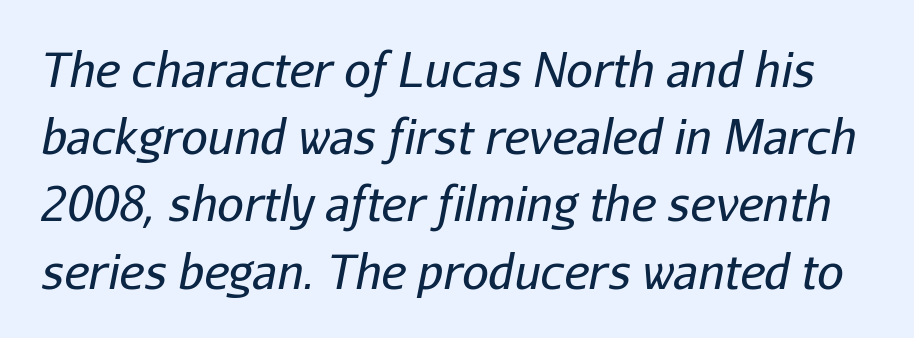
The image shows 47 px regular-weight type, italic (leaning right); set normal line spacing (1.43x), normal letter spacing, not underlined; low stroke contrast and a medium x-height.
